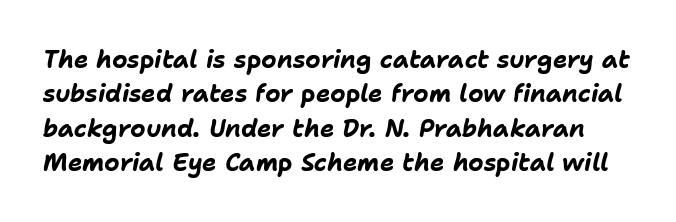
{"italic": "yes", "lean": "right", "slant_degrees": 11, "bold": "yes", "underline": "no", "line_spacing": "normal", "line_spacing_ratio": 1.43, "letter_spacing": "normal", "letter_spacing_em": 0.0, "glyph_px": 24}
